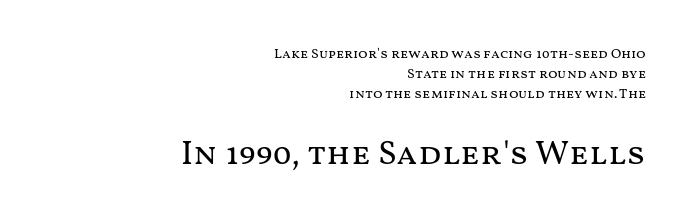
The image shows 34 px regular-weight, wide type, upright; set right-aligned, normal line spacing (1.43x), normal letter spacing, not underlined; the second (bottom) block is 2.43x larger; medium stroke contrast and a medium x-height.
